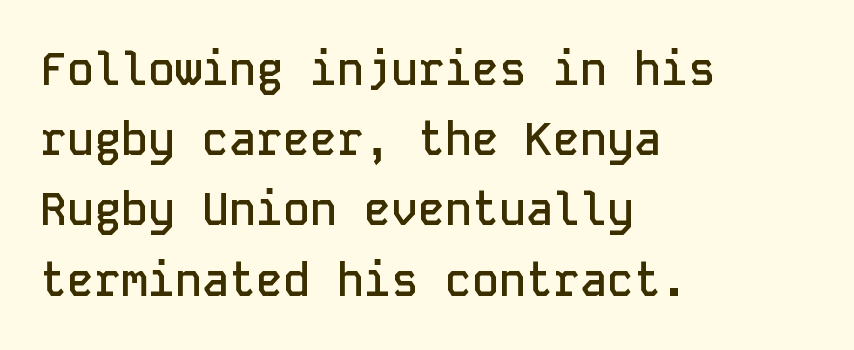
Do the characters align in a grid? Yes, the font is monospaced. The words here are not underlined. Look at the bottom of the vertical strokes: they stop flat, with no serifs. No italicization has been applied; the sample stays upright.
